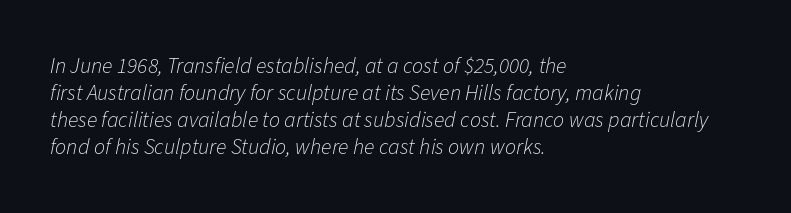
The image shows 22 px text type, italic (leaning right); set left-aligned, line spacing 1.22x, normal letter spacing, not underlined.
